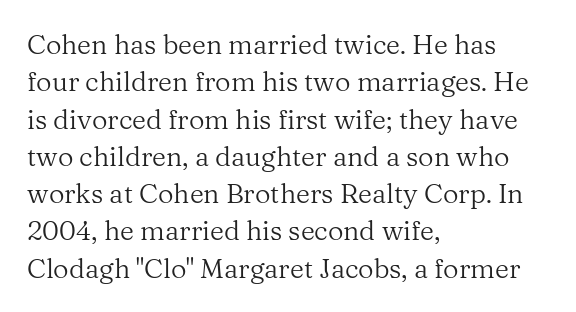
Q: Is the text bold? A: No.
Q: Is the text italic (slanted)? A: No, it is upright.
Q: Is the text underlined? A: No.
Q: How is the paragraph aligned? A: Left-aligned.
Q: Is the spacing between letters normal or unusually wide? A: Normal.
Q: Is the spacing between lines tight, normal or loose? A: Normal.
